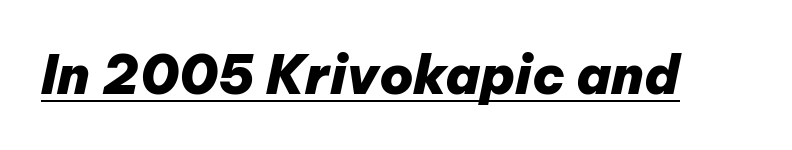
The image shows 53 px heavy type, italic (leaning right); set normal letter spacing, underlined; low stroke contrast and a medium x-height.
